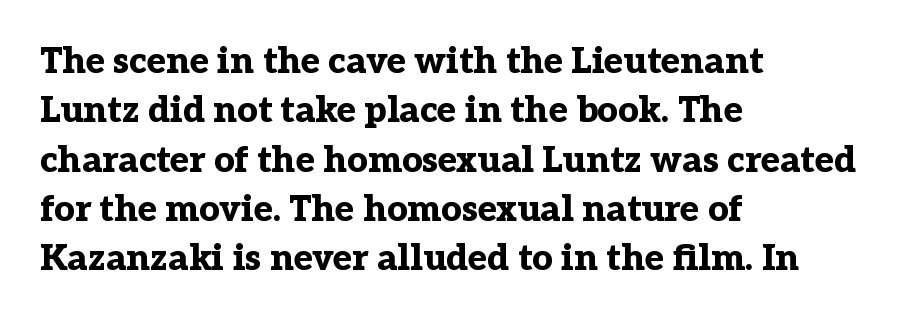
The image shows 36 px bold serif type, upright; set left-aligned, normal line spacing (1.37x), normal letter spacing, not underlined; low stroke contrast and a medium x-height.
